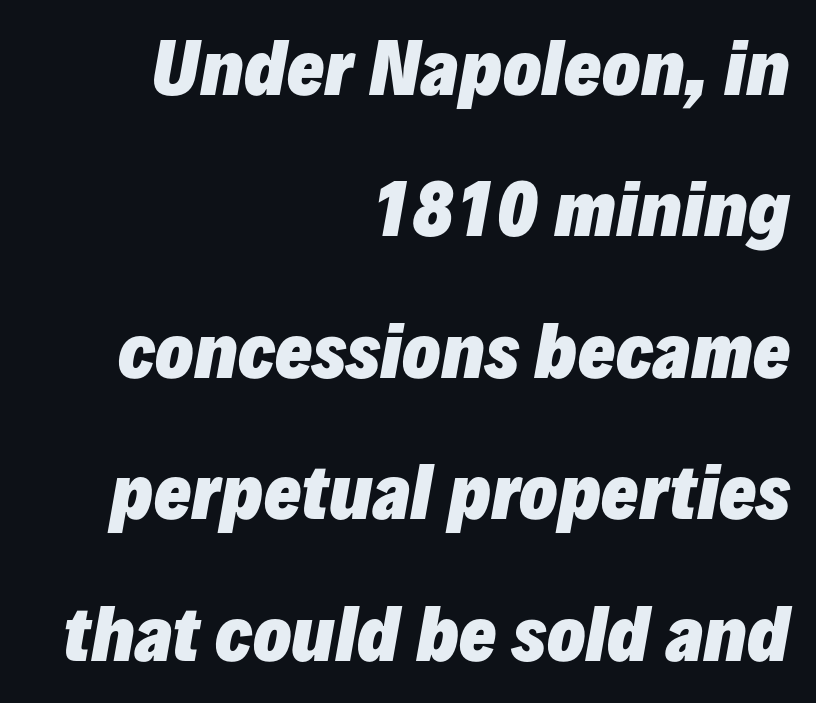
Is the block centered? No — it sits flush against the right margin. Caption: standard tracking, unaltered. These words are printed bold, with thick strokes throughout. Check the space under the baseline: it is left empty. The passage shown stacks its lines with a broad gap.
